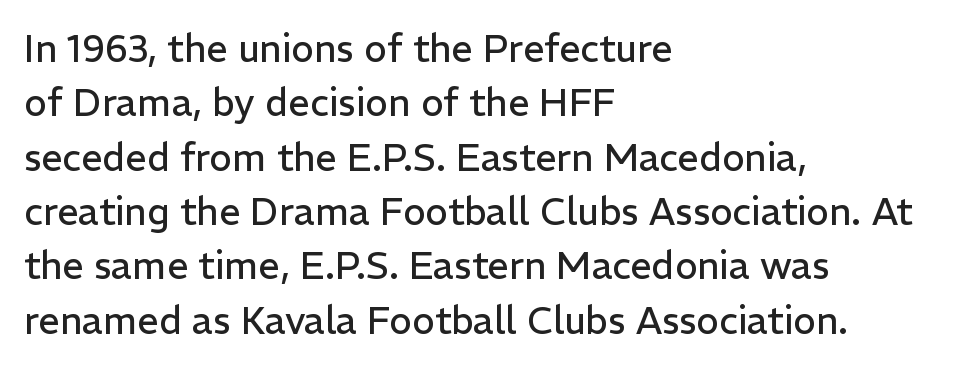
Q: Is the text bold? A: No.
Q: Is the text italic (slanted)? A: No, it is upright.
Q: Is the typeface a serif or a sans-serif typeface? A: Sans-serif.
Q: Is the text underlined? A: No.
Q: How is the paragraph aligned? A: Left-aligned.
Q: Is the spacing between letters normal or unusually wide? A: Normal.
Q: Is the spacing between lines tight, normal or loose? A: Normal.
Q: Width (condensed, normal, or wide)? A: Normal.
Q: Stroke contrast? A: Low.
Q: x-height? A: Medium.
Q: Monospaced? A: No.
